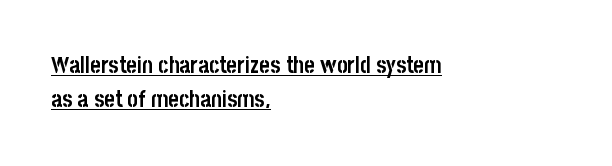
Q: Is the text bold? A: Yes.
Q: Is the text italic (slanted)? A: No, it is upright.
Q: Is the text underlined? A: Yes.
Q: How is the paragraph aligned? A: Left-aligned.
Q: Is the spacing between letters normal or unusually wide? A: Normal.
Q: Is the spacing between lines tight, normal or loose? A: Normal.
